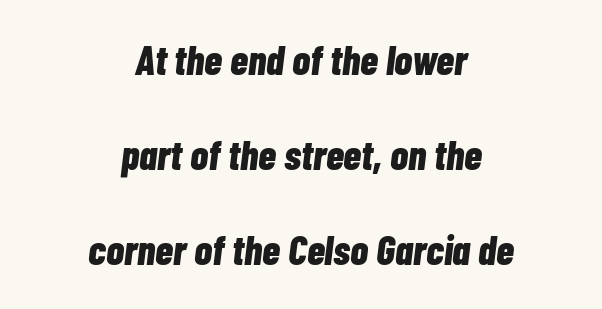
Q: Is the text bold? A: Yes.
Q: Is the text italic (slanted)? A: Yes, it leans right by about 7 degrees.
Q: Is the text underlined? A: No.
Q: How is the paragraph aligned? A: Centered.
Q: Is the spacing between letters normal or unusually wide? A: Normal.
Q: Is the spacing between lines tight, normal or loose? A: Loose.
Q: Width (condensed, normal, or wide)? A: Condensed.
Q: Stroke contrast? A: Low.
Q: x-height? A: Medium.
Q: Monospaced? A: No.
